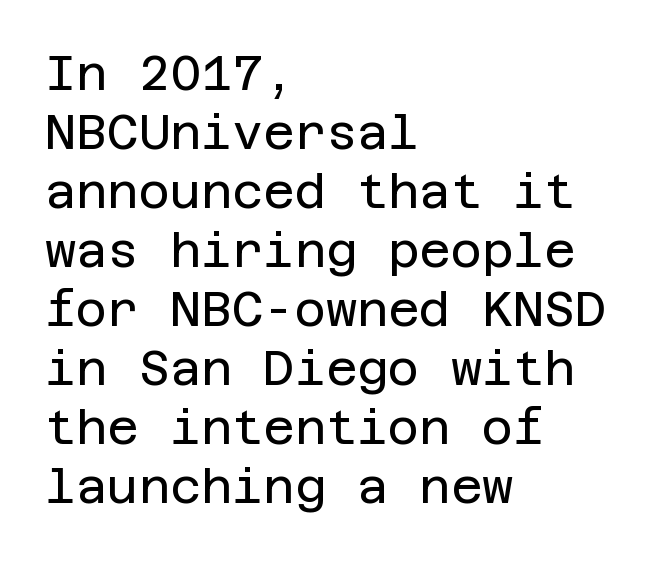
Q: Is the text bold? A: No.
Q: Is the text italic (slanted)? A: No, it is upright.
Q: Is the typeface a serif or a sans-serif typeface? A: Sans-serif.
Q: Is the text underlined? A: No.
Q: How is the paragraph aligned? A: Left-aligned.
Q: Is the spacing between letters normal or unusually wide? A: Normal.
Q: Width (condensed, normal, or wide)? A: Normal.
Q: Stroke contrast? A: Low.
Q: x-height? A: Large.
